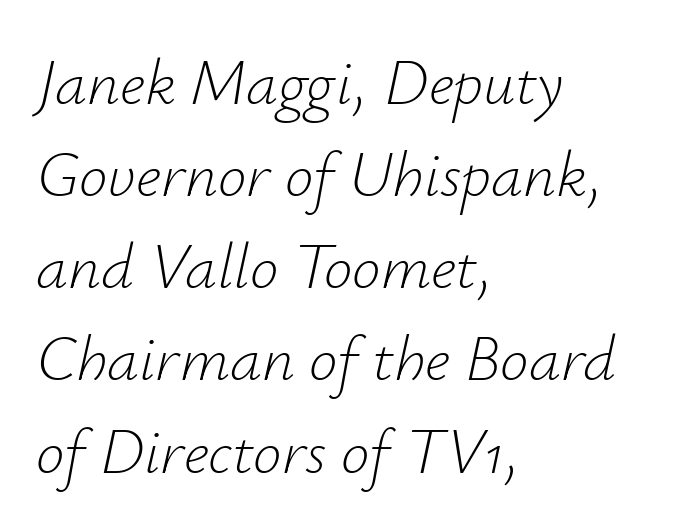
{"italic": "yes", "lean": "right", "slant_degrees": 12, "bold": "no", "weight": "light", "width": "normal", "stroke_contrast": "low", "x_height": "small", "monospaced": "no", "underline": "no", "align": "left", "line_spacing": "normal", "line_spacing_ratio": 1.44, "letter_spacing": "normal", "letter_spacing_em": 0.0, "glyph_px": 64}
